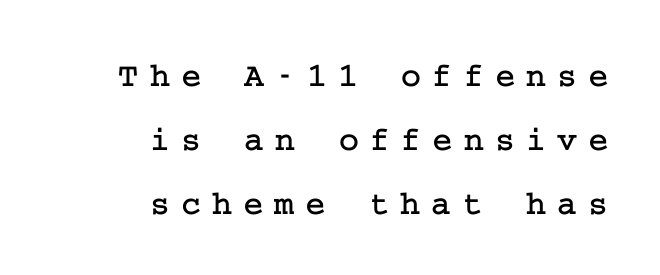
The image shows 34 px serif type, upright; set right-aligned, line spacing 1.88x, unusually wide letter spacing (+0.33 em), not underlined; low stroke contrast and a medium x-height.
